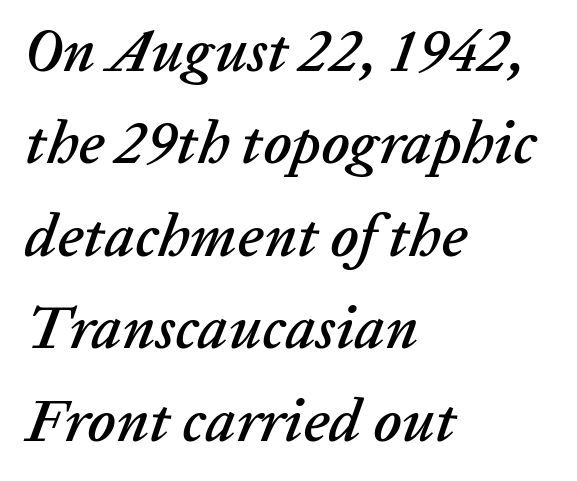
{"italic": "yes", "lean": "right", "slant_degrees": 20, "width": "normal", "stroke_contrast": "low", "x_height": "medium", "monospaced": "no", "underline": "no", "align": "left", "line_spacing": "normal", "line_spacing_ratio": 1.54, "letter_spacing": "normal", "letter_spacing_em": 0.0, "glyph_px": 60}
